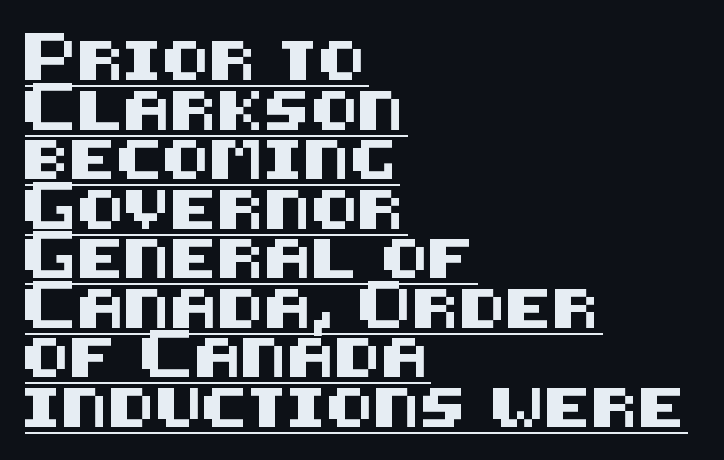
{"serif": "no", "italic": "no", "width": "normal", "stroke_contrast": "medium", "x_height": "large", "underline": "yes", "align": "left", "line_spacing": "normal", "line_spacing_ratio": 1.27, "letter_spacing": "normal", "letter_spacing_em": 0.0, "glyph_px": 39}
